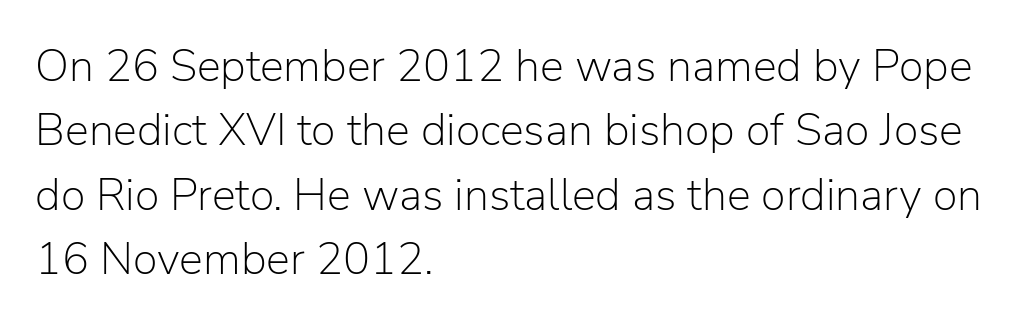
The leading is moderate, giving the passage an even texture. Short and long lines alike share a common starting point at left. Each letter's strokes conclude bluntly, with no projecting serifs. The specimen reads as upright at a glance.
